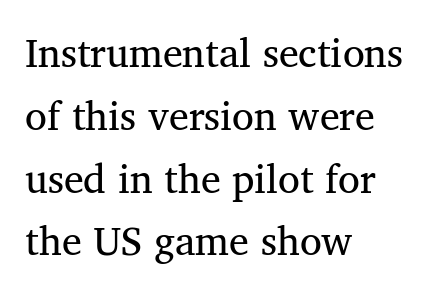
{"serif": "yes", "width": "normal", "stroke_contrast": "medium", "x_height": "medium", "monospaced": "no", "underline": "no", "align": "left", "line_spacing": "normal", "line_spacing_ratio": 1.57, "letter_spacing": "normal", "letter_spacing_em": 0.0, "glyph_px": 40}
